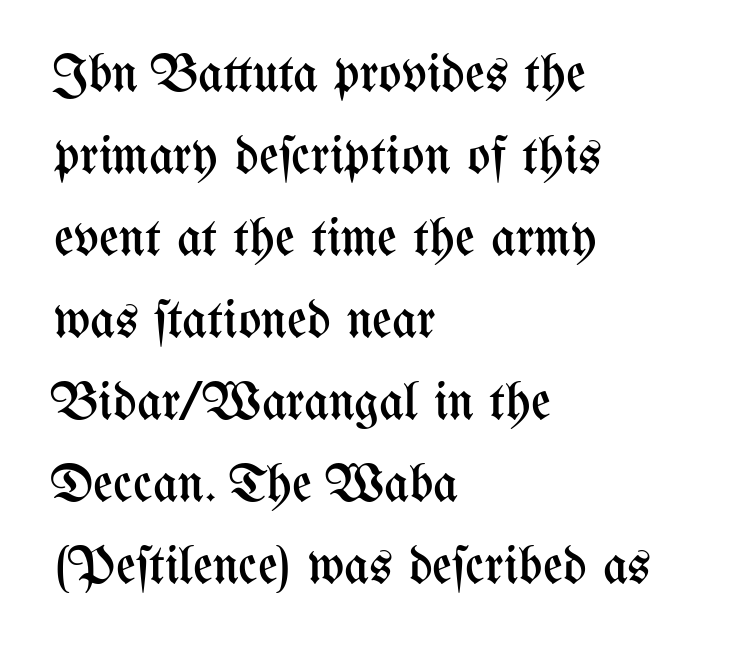
Q: Is the text bold? A: No.
Q: Is the text italic (slanted)? A: No, it is upright.
Q: Is the text underlined? A: No.
Q: How is the paragraph aligned? A: Left-aligned.
Q: Is the spacing between letters normal or unusually wide? A: Normal.
Q: Is the spacing between lines tight, normal or loose? A: Normal.
Q: Width (condensed, normal, or wide)? A: Condensed.
Q: Stroke contrast? A: Medium.
Q: x-height? A: Medium.
Q: Monospaced? A: No.
